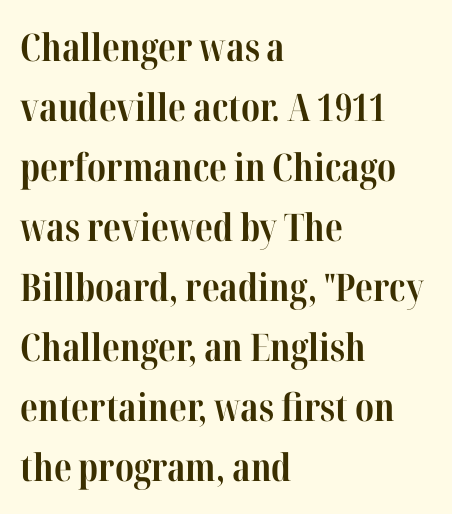
{"serif": "yes", "italic": "no", "bold": "yes", "weight": "bold", "width": "condensed", "stroke_contrast": "high", "x_height": "medium", "monospaced": "no", "underline": "no", "align": "left", "line_spacing": "normal", "line_spacing_ratio": 1.58, "letter_spacing": "normal", "letter_spacing_em": 0.0, "glyph_px": 38}
